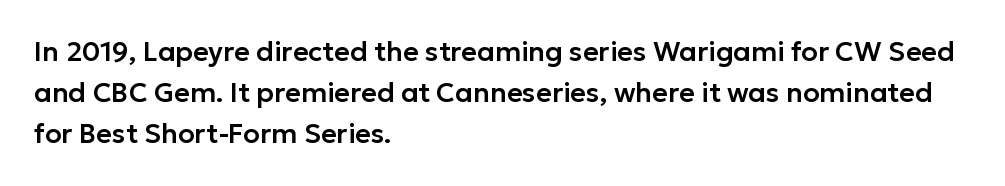
{"italic": "no", "underline": "no", "align": "left", "line_spacing": "normal", "line_spacing_ratio": 1.52, "letter_spacing": "normal", "letter_spacing_em": 0.0, "glyph_px": 27}
